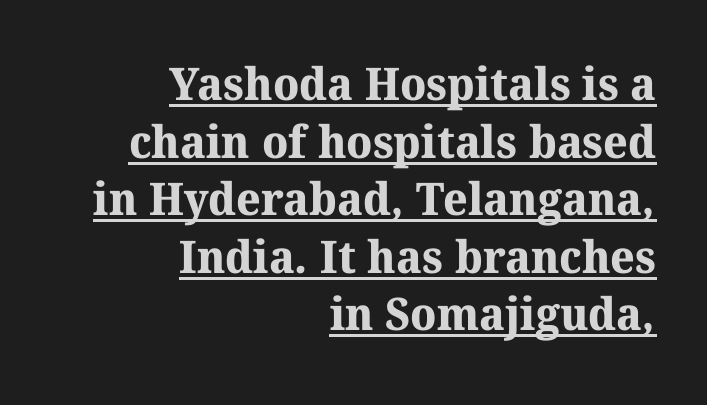
{"serif": "yes", "bold": "yes", "weight": "bold", "width": "normal", "stroke_contrast": "medium", "x_height": "medium", "monospaced": "no", "underline": "yes", "align": "right", "line_spacing": "normal", "line_spacing_ratio": 1.28, "letter_spacing": "normal", "letter_spacing_em": 0.0, "glyph_px": 45}
